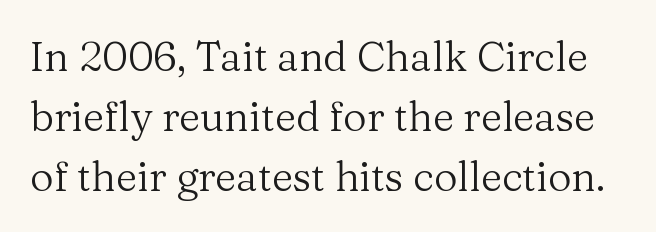
The passage shown is not bold in any degree. The letters stand upright; this is a roman face. Proportional: the letters do not fall into vertical columns. Old-style or modern, the face here clearly has serifs.
